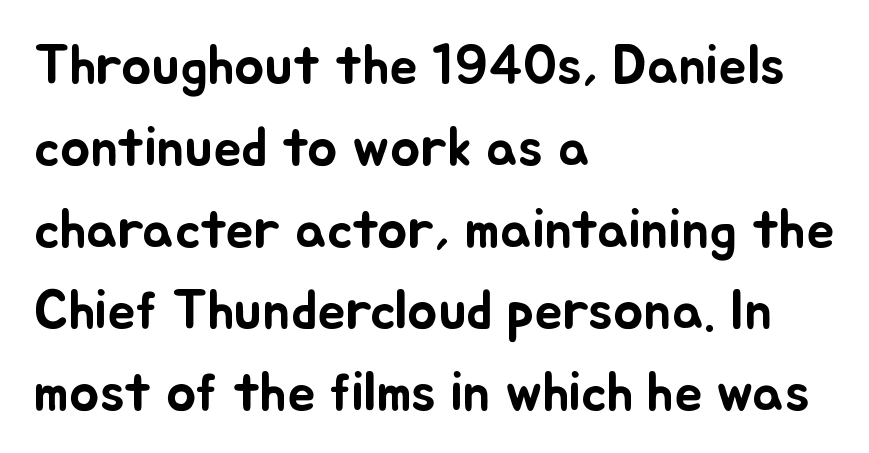
The image shows 56 px text type, upright; set left-aligned, normal line spacing (1.46x), normal letter spacing, not underlined; low stroke contrast and a small x-height.
